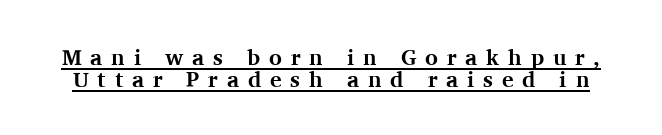
Q: Is the text bold? A: Yes.
Q: Is the text italic (slanted)? A: No, it is upright.
Q: Is the text underlined? A: Yes.
Q: Is the spacing between letters normal or unusually wide? A: Unusually wide.
Q: Is the spacing between lines tight, normal or loose? A: Tight.
